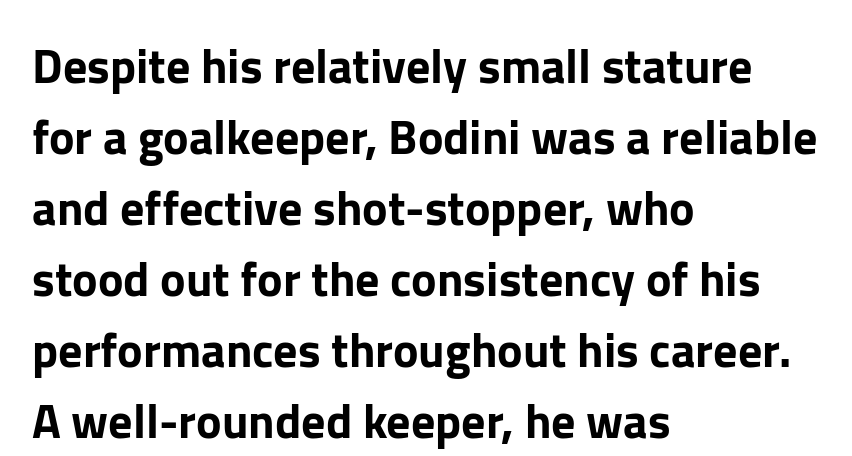
{"serif": "no", "italic": "no", "width": "normal", "stroke_contrast": "low", "x_height": "medium", "monospaced": "no", "underline": "no", "align": "left", "line_spacing": "normal", "line_spacing_ratio": 1.48, "letter_spacing": "normal", "letter_spacing_em": 0.0, "glyph_px": 48}
